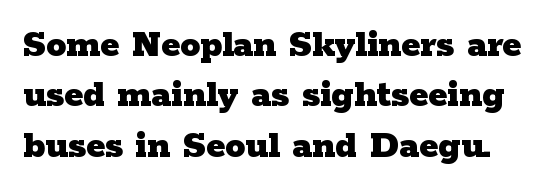
{"serif": "yes", "italic": "no", "bold": "yes", "weight": "heavy", "width": "wide", "stroke_contrast": "low", "x_height": "medium", "monospaced": "no", "underline": "no", "line_spacing": "normal", "line_spacing_ratio": 1.26, "letter_spacing": "normal", "letter_spacing_em": 0.0, "glyph_px": 40}
